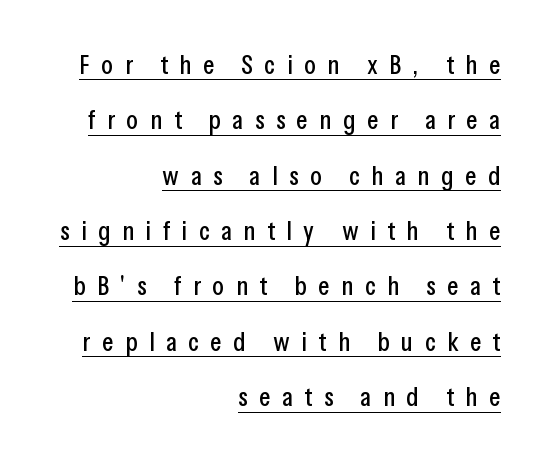
How are the letters spaced? Widely, with obvious added tracking. Quick note: interline space is abundant. Vertical strokes here are truly vertical. Every word sits above its own underline. The text block is weighted toward the right margin, trailing off unevenly leftward.
